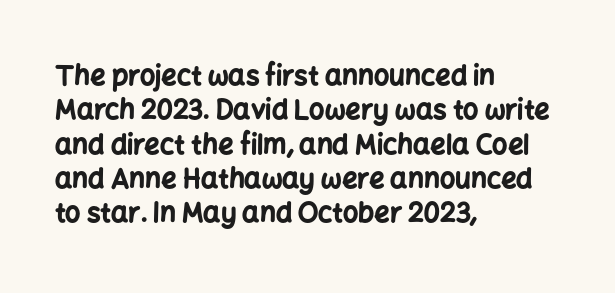
Q: Is the text bold? A: Yes.
Q: Is the text italic (slanted)? A: No, it is upright.
Q: Is the text underlined? A: No.
Q: How is the paragraph aligned? A: Left-aligned.
Q: Is the spacing between letters normal or unusually wide? A: Normal.
Q: Is the spacing between lines tight, normal or loose? A: Normal.
